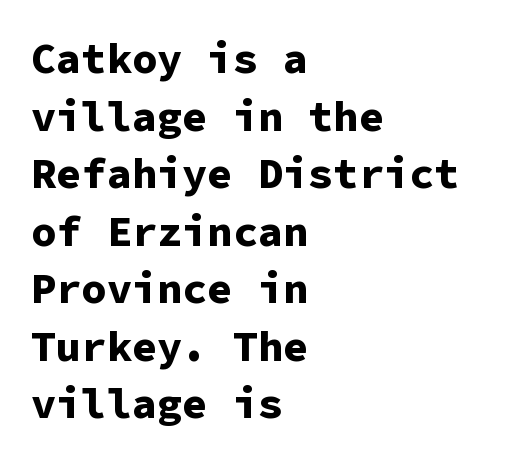
{"serif": "no", "italic": "no", "bold": "yes", "weight": "bold", "width": "normal", "stroke_contrast": "low", "x_height": "medium", "monospaced": "yes", "underline": "no", "align": "left", "line_spacing": "normal", "line_spacing_ratio": 1.37, "letter_spacing": "normal", "letter_spacing_em": 0.0, "glyph_px": 42}
